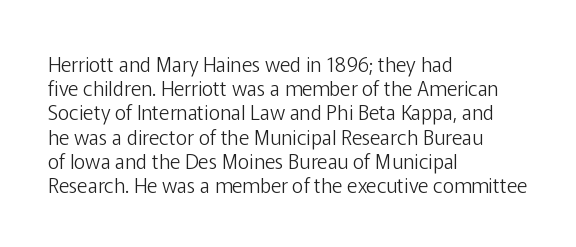
Tall strokes in this sample are plumb rather than angled. Decoration check: the copy has no underline. Words appear dense and cohesive because spacing is normal. The typesetter chose a ragged-right arrangement here.
